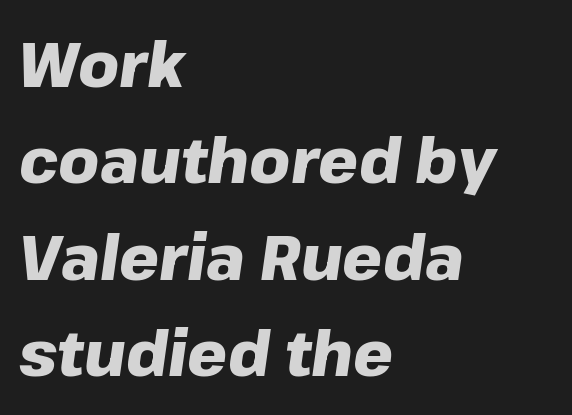
The setting favours the left margin, as ordinary paragraphs usually do. A normal amount of white space separates one row of letters from the next. The font is running at its bold setting. Each letter keeps its own natural width here, so spacing adapts to shape. The tracking reads as untouched default to a designer's eye.
